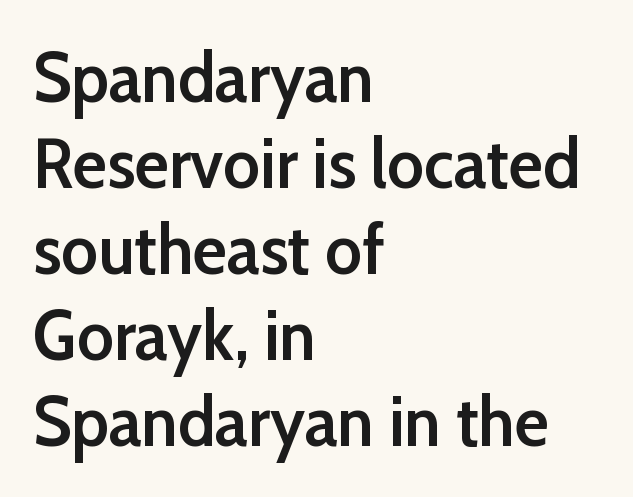
Caption: multi-line text, flush left, ragged right. Looks like regular typesetting: each glyph gets only the width it needs. The zone under the glyphs is completely vacant. The tracking reads as untouched default to a designer's eye. A roman cut, with each character standing at attention.
